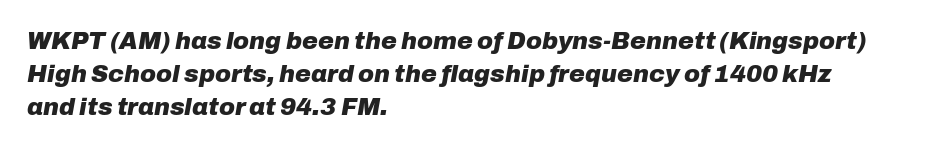
The image shows 24 px bold type, italic (leaning right); set left-aligned, normal line spacing (1.38x), normal letter spacing, not underlined.
